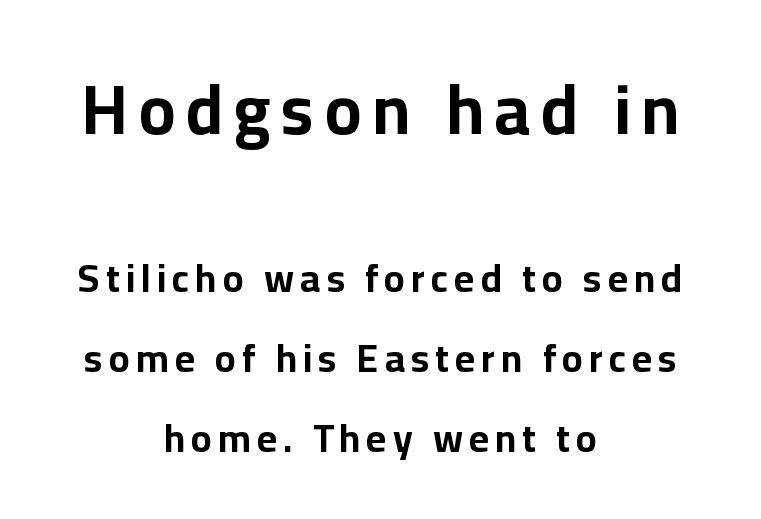
The image shows 69 px bold sans-serif type, upright; set centered, loose line spacing (2.05x), not underlined; the first (top) block is 1.77x larger; low stroke contrast and a medium x-height.
